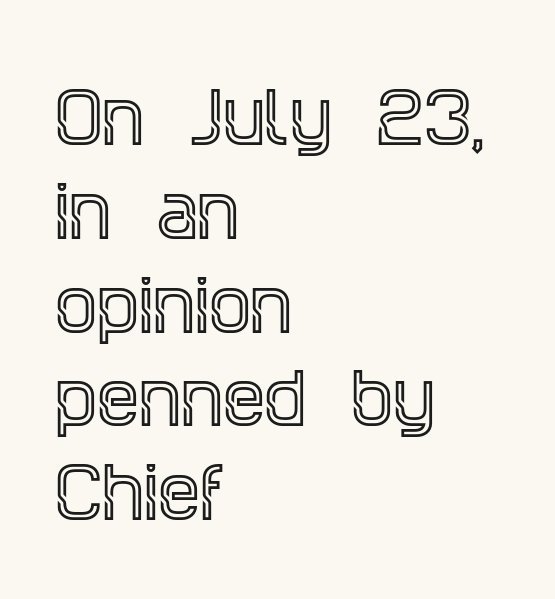
{"serif": "yes", "italic": "no", "width": "condensed", "x_height": "large", "monospaced": "no", "underline": "no", "align": "left", "line_spacing": "normal", "line_spacing_ratio": 1.4, "letter_spacing": "normal", "letter_spacing_em": 0.0, "glyph_px": 67}
